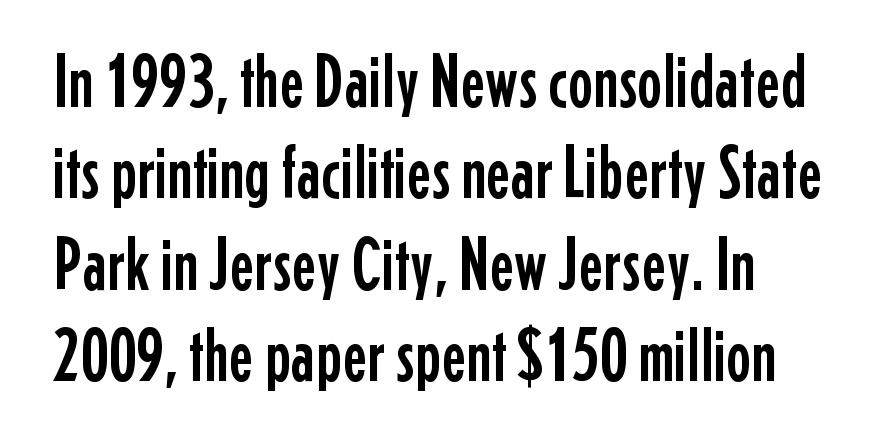
This rendering leaves character spacing at its baseline value. It's the straight-up-and-down kind of type. What kind of face is this? One without serifs — a sans. You could not count columns in this text — the font is proportionally spaced. No word sits above an underline.
